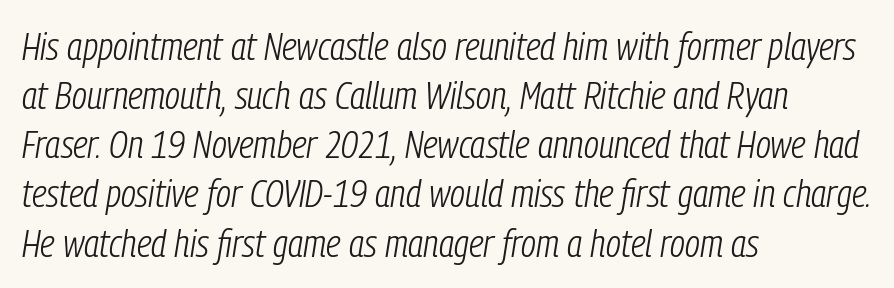
You could not count columns in this text — the font is proportionally spaced. Typeset ragged right — the left edge is the straight one. Plain, unruled lines of type. Designer's note — italics engaged. Rows of type keep a routine distance in the vertical direction. Is the letter spacing exaggerated? No — it looks like the ordinary default.
